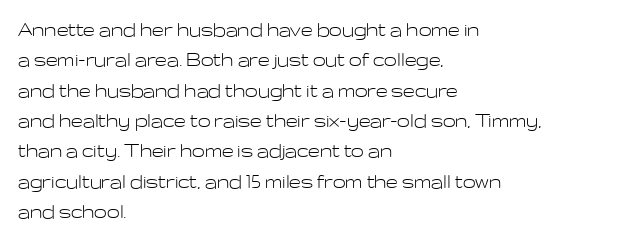
The space directly below the letters is spotless. Caption: standard tracking, unaltered. Vertically, the passage feels balanced, rows spaced as you'd expect. Does the lettering tilt? It doesn't — this is upright.
